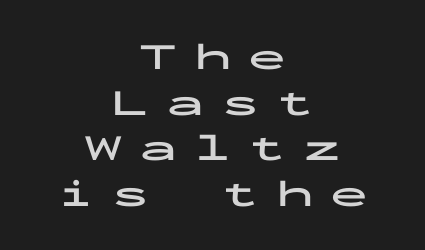
Q: Is the text bold? A: Yes.
Q: Is the text italic (slanted)? A: No, it is upright.
Q: Is the typeface a serif or a sans-serif typeface? A: Sans-serif.
Q: Is the text underlined? A: No.
Q: How is the paragraph aligned? A: Centered.
Q: Is the spacing between letters normal or unusually wide? A: Unusually wide.
Q: Width (condensed, normal, or wide)? A: Wide.
Q: Stroke contrast? A: Low.
Q: x-height? A: Medium.
Q: Monospaced? A: Yes.
